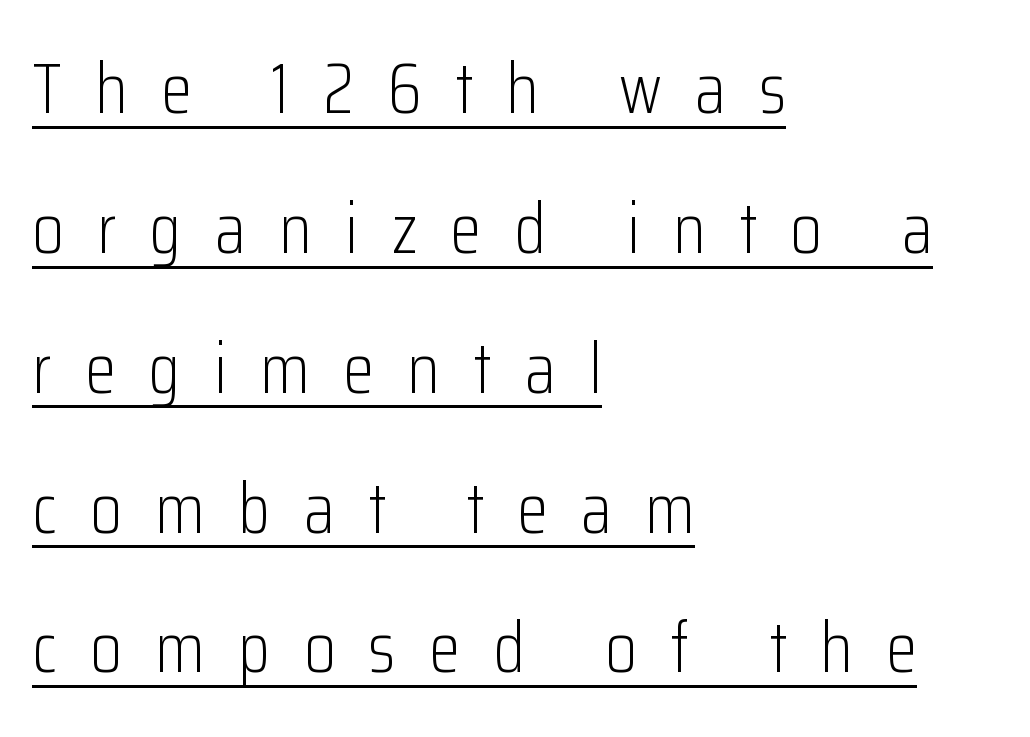
Q: Is the text bold? A: No.
Q: Is the text italic (slanted)? A: No, it is upright.
Q: Is the typeface a serif or a sans-serif typeface? A: Sans-serif.
Q: Is the text underlined? A: Yes.
Q: How is the paragraph aligned? A: Left-aligned.
Q: Is the spacing between letters normal or unusually wide? A: Unusually wide.
Q: Is the spacing between lines tight, normal or loose? A: Loose.
Q: Width (condensed, normal, or wide)? A: Condensed.
Q: Stroke contrast? A: Low.
Q: x-height? A: Medium.
Q: Monospaced? A: No.
